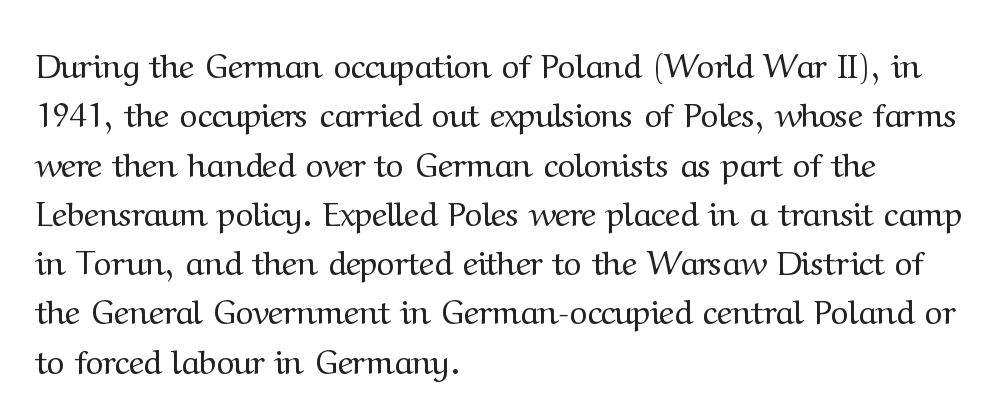
Proportional: the letters do not fall into vertical columns. In terms of letterform style, serifs are clearly present. Unlike italic type, these characters show no tilt at all. Interline gaps are of average width in this sample. The letterforms sit shoulder to shoulder at normal distance. The typesetting does not lean heavy: it is not bold.
